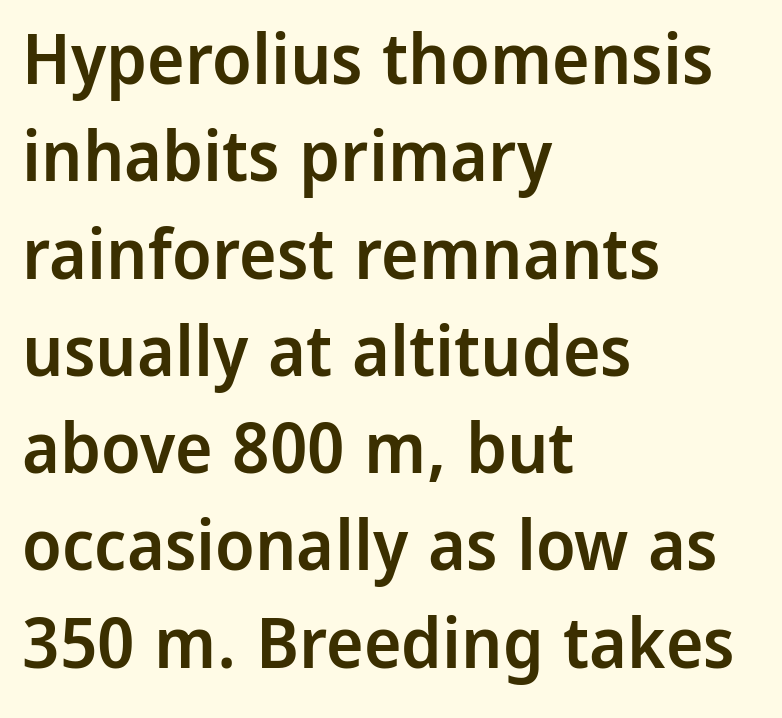
Q: Is the text bold? A: Semi-bold.
Q: Is the text italic (slanted)? A: No, it is upright.
Q: Is the typeface a serif or a sans-serif typeface? A: Sans-serif.
Q: Is the text underlined? A: No.
Q: How is the paragraph aligned? A: Left-aligned.
Q: Is the spacing between letters normal or unusually wide? A: Normal.
Q: Is the spacing between lines tight, normal or loose? A: Normal.
Q: Width (condensed, normal, or wide)? A: Normal.
Q: Stroke contrast? A: Low.
Q: x-height? A: Medium.
Q: Monospaced? A: No.
